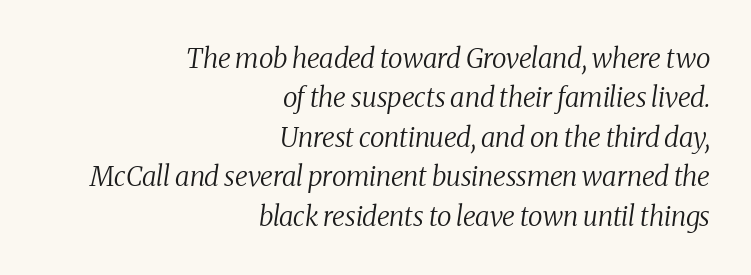
Q: Is the text bold? A: No.
Q: Is the text italic (slanted)? A: Yes, it leans right by about 8 degrees.
Q: Is the text underlined? A: No.
Q: How is the paragraph aligned? A: Right-aligned.
Q: Is the spacing between letters normal or unusually wide? A: Normal.
Q: Is the spacing between lines tight, normal or loose? A: Normal.
